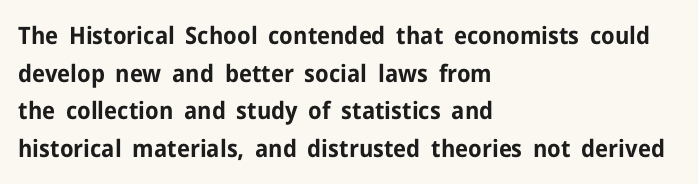
Q: Is the text bold? A: Yes.
Q: Is the text italic (slanted)? A: No, it is upright.
Q: Is the text underlined? A: No.
Q: How is the paragraph aligned? A: Left-aligned.
Q: Is the spacing between letters normal or unusually wide? A: Normal.
Q: Is the spacing between lines tight, normal or loose? A: Normal.
